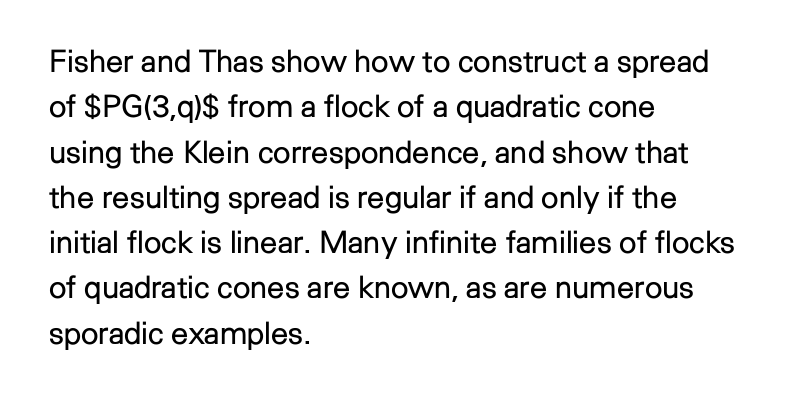
Is this a fixed-width face? No — the glyphs have proportional, varying widths. Bare-footed words on every line. Short and long lines alike share a common starting point at left. Between one letter and the next there's only the usual sliver of space. The specimen reads as upright at a glance.
